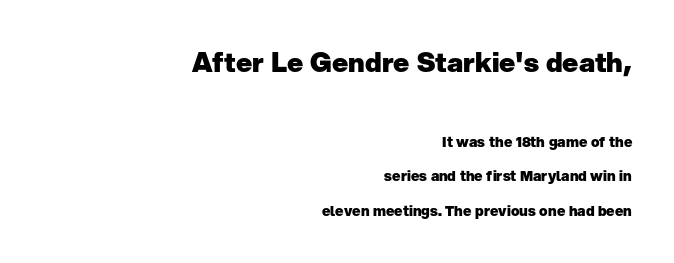
Q: Is the text bold? A: Yes.
Q: Is the text italic (slanted)? A: No, it is upright.
Q: Is the text underlined? A: No.
Q: How is the paragraph aligned? A: Right-aligned.
Q: Is the spacing between letters normal or unusually wide? A: Normal.
Q: Is the spacing between lines tight, normal or loose? A: Loose.
Q: Which block of text is set in a larger size, the first (top) or the second (bottom)? A: The first (top) one.
